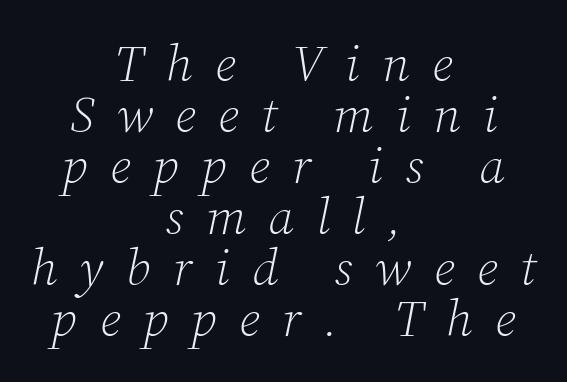
{"serif": "yes", "italic": "yes", "lean": "right", "slant_degrees": 12, "bold": "no", "weight": "light", "width": "normal", "stroke_contrast": "low", "x_height": "medium", "monospaced": "no", "underline": "no", "align": "center", "line_spacing": "tight", "line_spacing_ratio": 1.0, "letter_spacing": "wide", "letter_spacing_em": 0.44, "glyph_px": 51}
